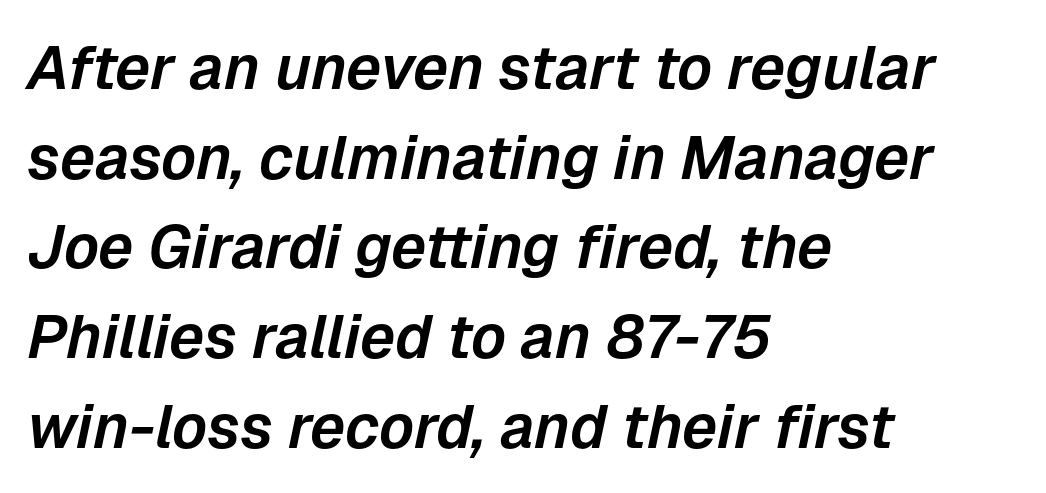
The image shows 61 px text type, italic (leaning right); set left-aligned, normal line spacing (1.47x), normal letter spacing, not underlined; low stroke contrast and a medium x-height.
